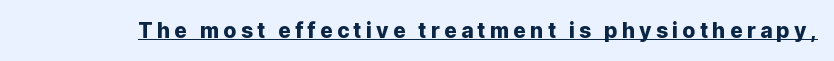
The image shows 21 px text type, upright; set unusually wide letter spacing (+0.2 em), underlined.
